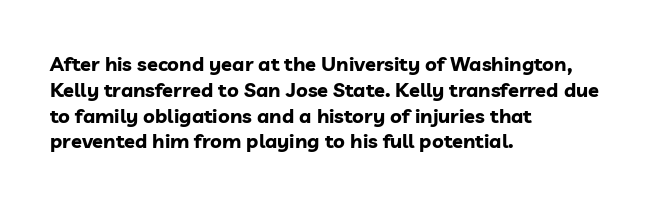
{"italic": "no", "bold": "yes", "underline": "no", "align": "left", "line_spacing": "normal", "line_spacing_ratio": 1.29, "letter_spacing": "normal", "letter_spacing_em": 0.0, "glyph_px": 20}
